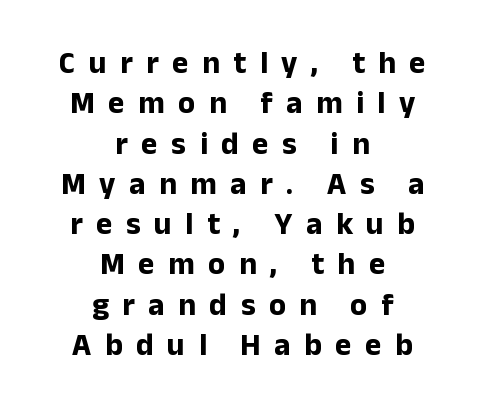
{"serif": "no", "italic": "no", "bold": "yes", "weight": "bold", "width": "normal", "stroke_contrast": "low", "x_height": "medium", "monospaced": "no", "underline": "no", "align": "center", "line_spacing": "normal", "line_spacing_ratio": 1.3, "letter_spacing": "wide", "letter_spacing_em": 0.44, "glyph_px": 31}
